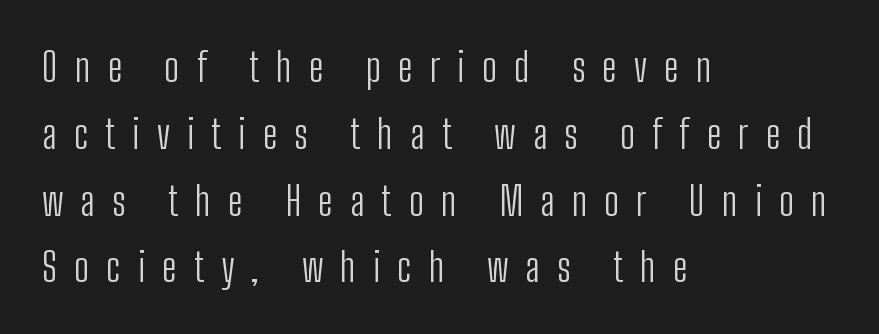
Q: Is the text bold? A: No.
Q: Is the text italic (slanted)? A: No, it is upright.
Q: Is the typeface a serif or a sans-serif typeface? A: Sans-serif.
Q: Is the text underlined? A: No.
Q: How is the paragraph aligned? A: Left-aligned.
Q: Is the spacing between letters normal or unusually wide? A: Unusually wide.
Q: Is the spacing between lines tight, normal or loose? A: Normal.
Q: Width (condensed, normal, or wide)? A: Condensed.
Q: Stroke contrast? A: Low.
Q: x-height? A: Medium.
Q: Monospaced? A: No.
